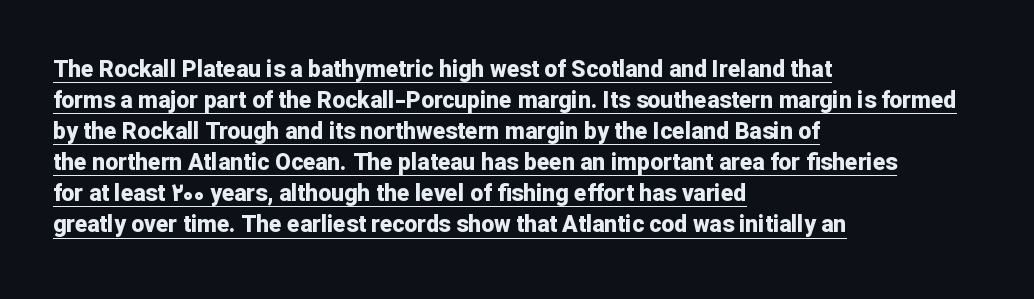
Q: Is the text bold? A: Yes.
Q: Is the text italic (slanted)? A: No, it is upright.
Q: Is the text underlined? A: Yes.
Q: How is the paragraph aligned? A: Left-aligned.
Q: Is the spacing between letters normal or unusually wide? A: Normal.
Q: Is the spacing between lines tight, normal or loose? A: Normal.
